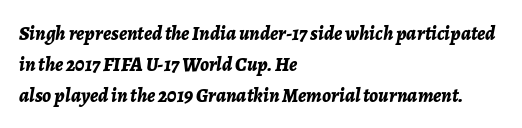
{"italic": "yes", "lean": "right", "slant_degrees": 7, "bold": "yes", "underline": "no", "align": "left", "line_spacing": "normal", "line_spacing_ratio": 1.55, "letter_spacing": "normal", "letter_spacing_em": 0.0, "glyph_px": 20}
